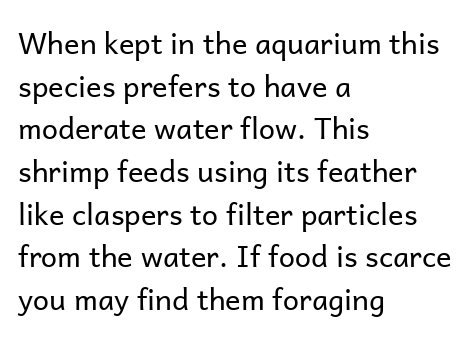
The specimen omits any rule beneath the text block's lines. This is sans-serif lettering, the kind often seen on screens and signage. Horizontally, the lines are justified to the leading edge only. Evenly set lines give the paragraph a standard silhouette. The specimen reads as upright at a glance. Stroke mass is kept to a normal reading level or below.
